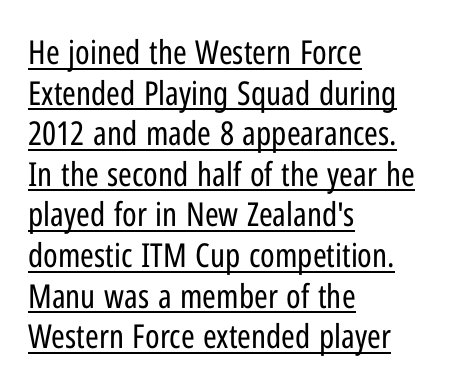
Q: Is the text bold? A: No.
Q: Is the text italic (slanted)? A: No, it is upright.
Q: Is the typeface a serif or a sans-serif typeface? A: Sans-serif.
Q: Is the text underlined? A: Yes.
Q: How is the paragraph aligned? A: Left-aligned.
Q: Is the spacing between letters normal or unusually wide? A: Normal.
Q: Width (condensed, normal, or wide)? A: Condensed.
Q: Stroke contrast? A: Low.
Q: x-height? A: Medium.
Q: Monospaced? A: No.
